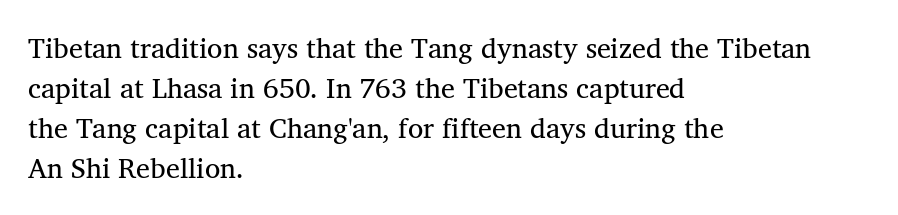
Default kerning and tracking; the words read as compact shapes. Is the block centered? No — it sits flush against the left margin. Vertical spacing — default. No letter is thick-stroked: the sample isn't bold.
